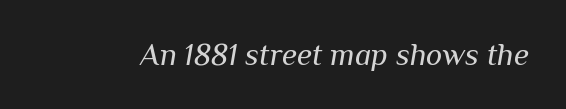
The image shows 31 px regular-weight type, italic (leaning right); set normal letter spacing, not underlined; medium stroke contrast and a medium x-height.
